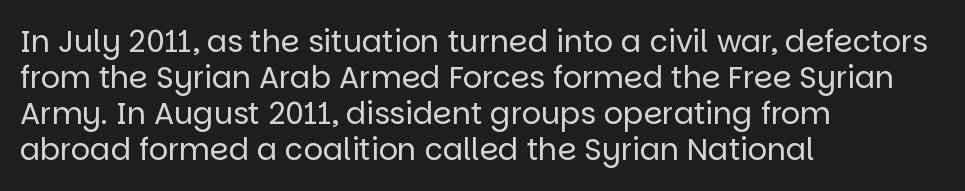
Q: Is the text bold? A: No.
Q: Is the text italic (slanted)? A: No, it is upright.
Q: Is the typeface a serif or a sans-serif typeface? A: Sans-serif.
Q: Is the text underlined? A: No.
Q: How is the paragraph aligned? A: Left-aligned.
Q: Is the spacing between letters normal or unusually wide? A: Normal.
Q: Width (condensed, normal, or wide)? A: Normal.
Q: Stroke contrast? A: Low.
Q: x-height? A: Large.
Q: Monospaced? A: No.
